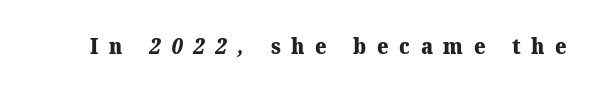
{"bold": "yes", "underline": "no", "letter_spacing": "wide", "letter_spacing_em": 0.48, "glyph_px": 22}
